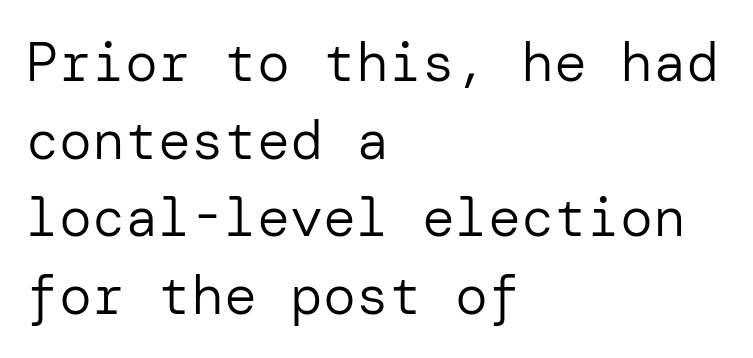
{"serif": "no", "italic": "no", "bold": "no", "weight": "regular", "width": "normal", "stroke_contrast": "low", "x_height": "medium", "underline": "no", "align": "left", "line_spacing": "normal", "line_spacing_ratio": 1.41, "letter_spacing": "normal", "letter_spacing_em": 0.0, "glyph_px": 55}
